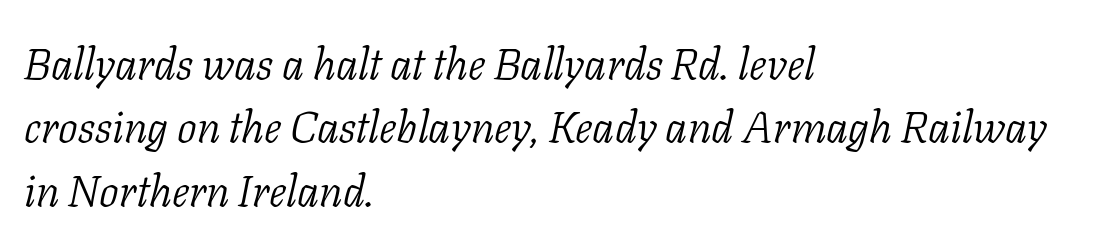
{"serif": "yes", "italic": "yes", "lean": "right", "slant_degrees": 11, "bold": "no", "weight": "light", "width": "normal", "stroke_contrast": "low", "x_height": "medium", "monospaced": "no", "underline": "no", "align": "left", "line_spacing": "normal", "line_spacing_ratio": 1.44, "letter_spacing": "normal", "letter_spacing_em": 0.0, "glyph_px": 44}
